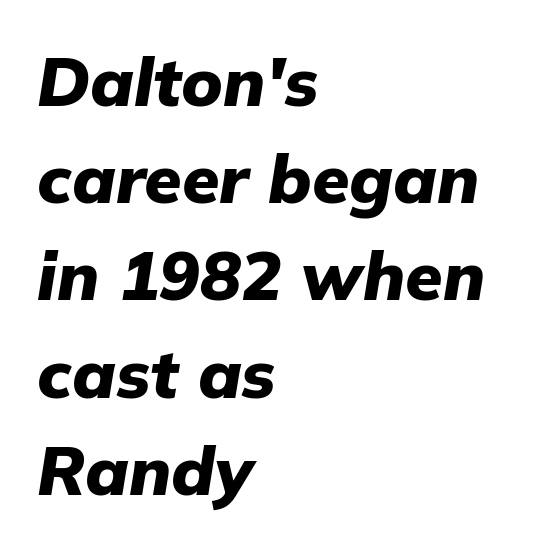
Q: Is the text bold? A: Yes.
Q: Is the text italic (slanted)? A: Yes, it leans right by about 9 degrees.
Q: Is the text underlined? A: No.
Q: How is the paragraph aligned? A: Left-aligned.
Q: Is the spacing between letters normal or unusually wide? A: Normal.
Q: Is the spacing between lines tight, normal or loose? A: Normal.
Q: Width (condensed, normal, or wide)? A: Normal.
Q: Stroke contrast? A: Low.
Q: x-height? A: Medium.
Q: Monospaced? A: No.
